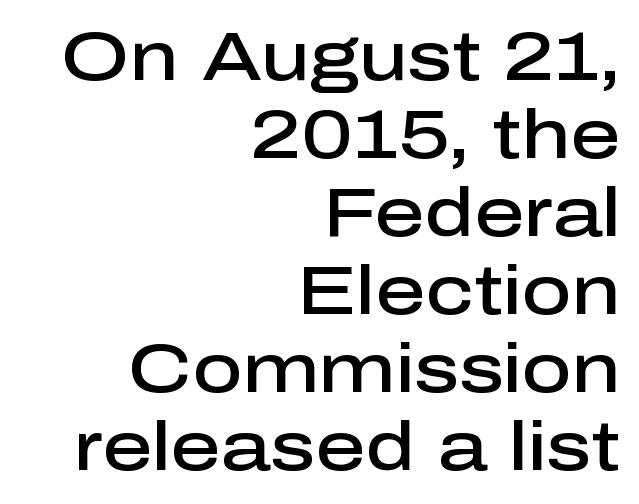
Is there much room between lines? No — they nearly touch. Observe the absence of serifs on each vertical stroke in this sample. The face used here is proportionally spaced, like ordinary book or web type. Observe the ordinary spacing: letters are neighbours, not strangers. Unmarked baselines from the first word to the last. Each line ends at the same right margin while the left side varies.
